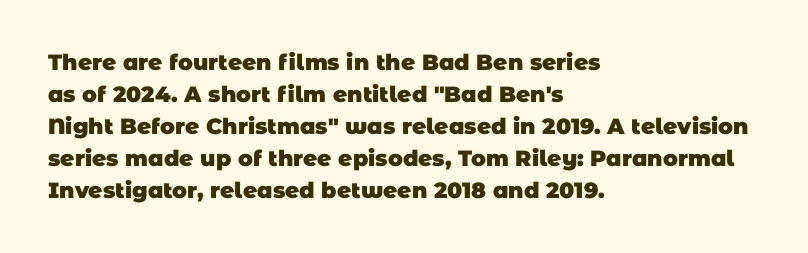
Q: Is the text bold? A: Yes.
Q: Is the text underlined? A: No.
Q: How is the paragraph aligned? A: Left-aligned.
Q: Is the spacing between letters normal or unusually wide? A: Normal.
Q: Is the spacing between lines tight, normal or loose? A: Normal.
